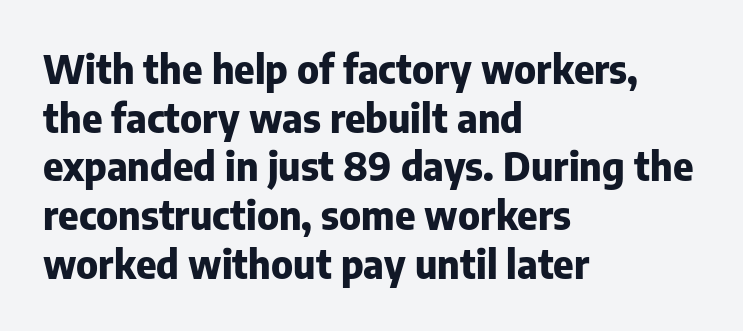
Q: Is the text bold? A: Yes.
Q: Is the text italic (slanted)? A: No, it is upright.
Q: Is the typeface a serif or a sans-serif typeface? A: Sans-serif.
Q: Is the text underlined? A: No.
Q: How is the paragraph aligned? A: Left-aligned.
Q: Is the spacing between letters normal or unusually wide? A: Normal.
Q: Is the spacing between lines tight, normal or loose? A: Normal.
Q: Width (condensed, normal, or wide)? A: Normal.
Q: Stroke contrast? A: Low.
Q: x-height? A: Medium.
Q: Monospaced? A: No.
